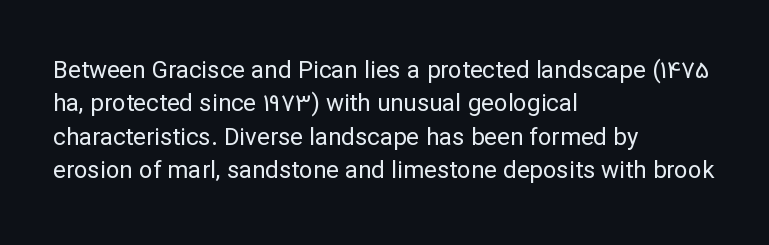
The image shows 24 px text type, upright; set left-aligned, normal line spacing (1.39x), normal letter spacing, not underlined.
